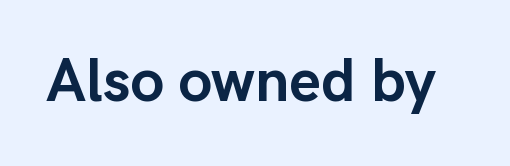
You could not count columns in this text — the font is proportionally spaced. The typography opts for an upright posture over an oblique one. Set as a true bold cut, around the 700 mark. These lines are composed in type without serifs.
